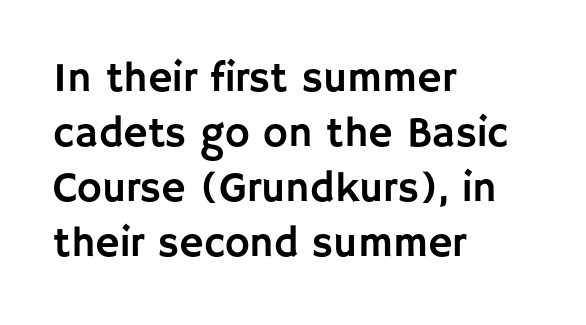
In CSS terms this would be text-align: left. Each word holds together tightly as a unit, with standard inter-letter gaps. Every character sits straight up, as roman type does. Note: no serifs on the glyphs. Descenders are the only things crossing below the line. The space between consecutive lines is moderate.
